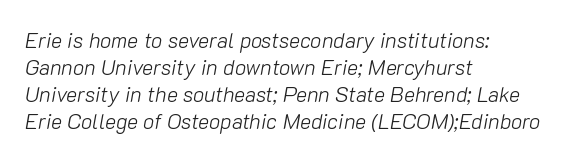
Q: Is the text bold? A: No.
Q: Is the text italic (slanted)? A: Yes, it leans right by about 10 degrees.
Q: Is the text underlined? A: No.
Q: How is the paragraph aligned? A: Left-aligned.
Q: Is the spacing between letters normal or unusually wide? A: Normal.
Q: Is the spacing between lines tight, normal or loose? A: Normal.
